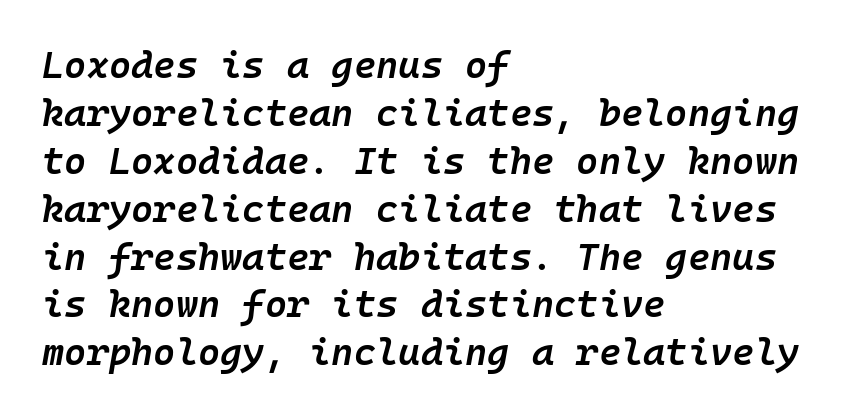
Q: Is the text bold? A: Semi-bold.
Q: Is the text italic (slanted)? A: Yes, it leans right by about 10 degrees.
Q: Is the text underlined? A: No.
Q: How is the paragraph aligned? A: Left-aligned.
Q: Is the spacing between letters normal or unusually wide? A: Normal.
Q: Is the spacing between lines tight, normal or loose? A: Normal.
Q: Width (condensed, normal, or wide)? A: Normal.
Q: Stroke contrast? A: Low.
Q: x-height? A: Medium.
Q: Monospaced? A: Yes.
